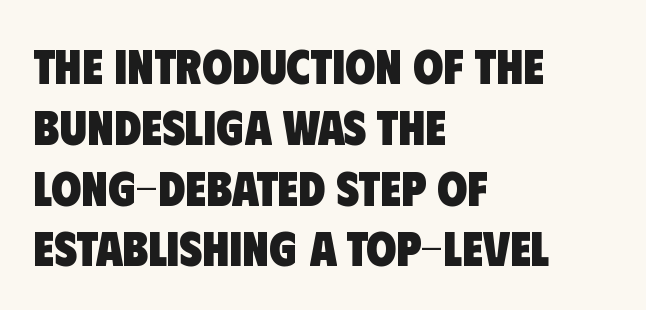
Each word holds together tightly as a unit, with standard inter-letter gaps. Set as a true bold cut, around the 700 mark. The font family rendered here belongs to the sans-serif group. Each row of text sits above clean, open space.
